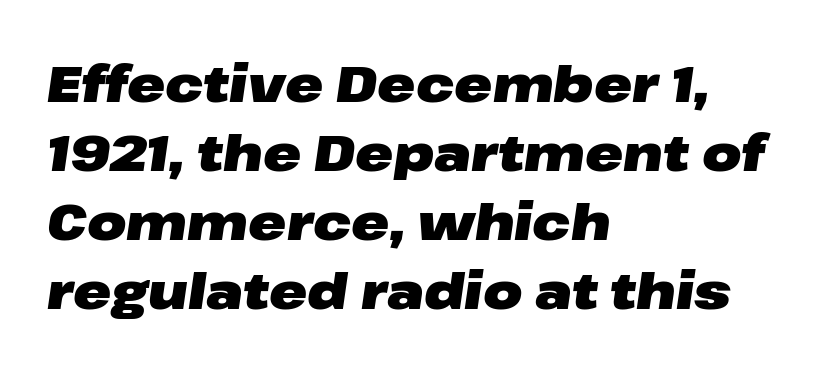
{"italic": "yes", "lean": "right", "slant_degrees": 8, "bold": "yes", "weight": "heavy", "width": "wide", "stroke_contrast": "low", "x_height": "medium", "monospaced": "no", "underline": "no", "align": "left", "line_spacing": "normal", "line_spacing_ratio": 1.35, "letter_spacing": "normal", "letter_spacing_em": 0.0, "glyph_px": 51}
